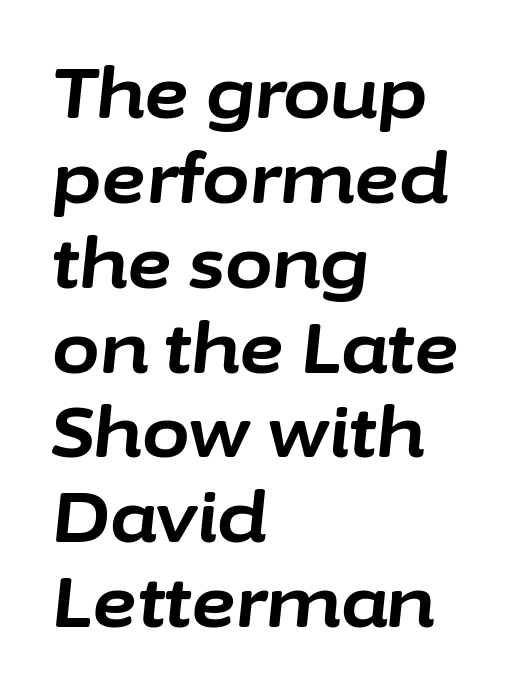
The image shows 69 px bold type, italic (leaning right); set left-aligned, line spacing 1.23x, normal letter spacing, not underlined; low stroke contrast and a medium x-height.
